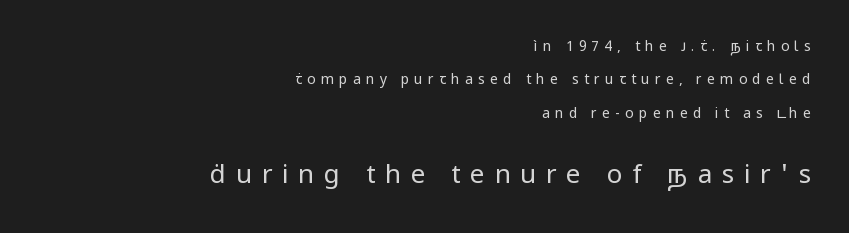
The image shows 26 px text type, upright; set right-aligned, loose line spacing (2.39x), unusually wide letter spacing (+0.37 em), not underlined; the second (bottom) block is 1.86x larger.
